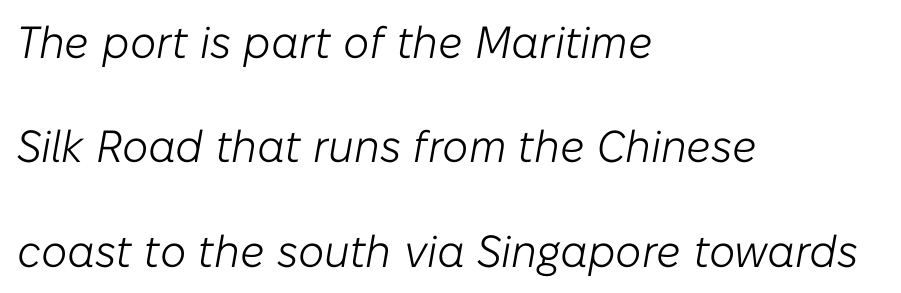
Caption: standard tracking, unaltered. The ragged edge is on the right, which tells us the setting is flush left. Here the designer chose a conventional face with non-uniform glyph widths. Any mark beneath the type? The region is blank. The block of text is sparse from top to bottom, with ample space between rows. Compared with ordinary roman type, these characters are visibly tilted.
